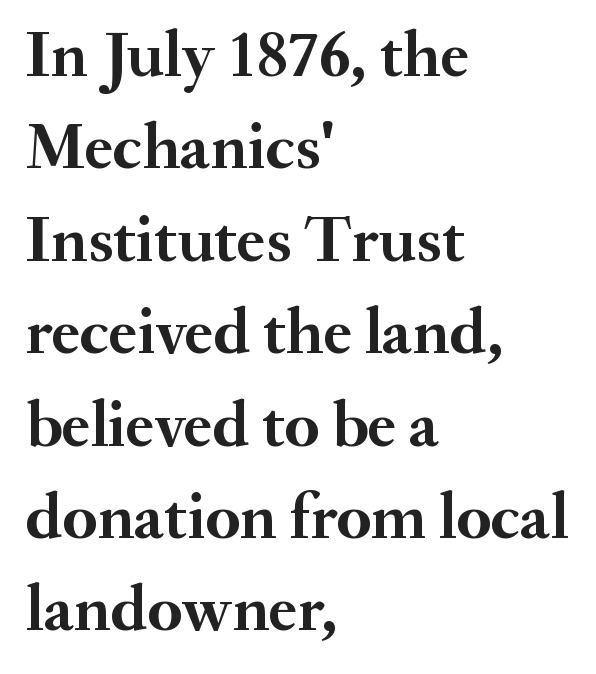
Q: Is the text bold? A: Yes.
Q: Is the text italic (slanted)? A: No, it is upright.
Q: Is the typeface a serif or a sans-serif typeface? A: Serif.
Q: Is the text underlined? A: No.
Q: How is the paragraph aligned? A: Left-aligned.
Q: Is the spacing between letters normal or unusually wide? A: Normal.
Q: Is the spacing between lines tight, normal or loose? A: Normal.
Q: Width (condensed, normal, or wide)? A: Normal.
Q: Stroke contrast? A: Medium.
Q: x-height? A: Small.
Q: Monospaced? A: No.
